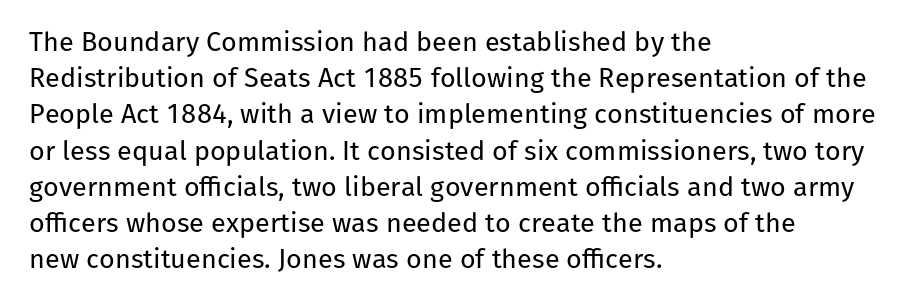
The strokes carry an ordinary text weight at most. Teacher's note: observe the even left margin — that is flush-left alignment. The lines sit at an ordinary, default distance from one another. Does extra space separate the letters? No, they use regular spacing. Posture: vertical. The specimen omits any rule beneath the text block's lines.
